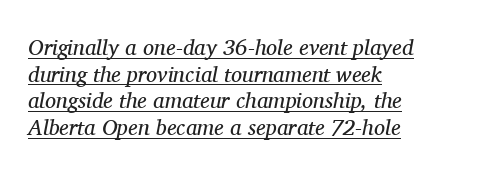
Q: Is the text bold? A: No.
Q: Is the text italic (slanted)? A: Yes, it leans right by about 11 degrees.
Q: Is the text underlined? A: Yes.
Q: How is the paragraph aligned? A: Left-aligned.
Q: Is the spacing between letters normal or unusually wide? A: Normal.
